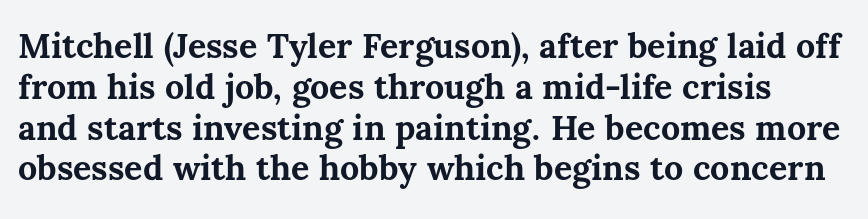
The foot of each line stays bare and open. You could call the tracking neutral — neither tight nor loose. Looks like regular typesetting: each glyph gets only the width it needs. Rendered with straight, roman letterforms. Heavy-handed strokes throughout: this text is bold.
